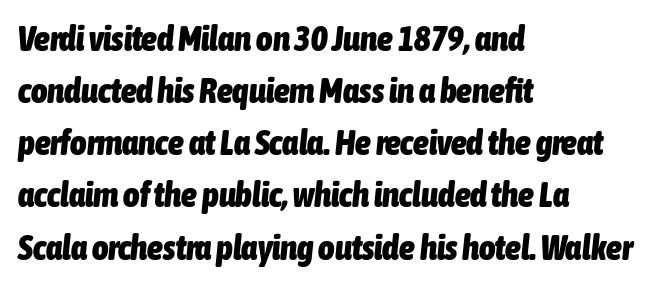
{"italic": "yes", "lean": "right", "slant_degrees": 6, "bold": "yes", "weight": "heavy", "width": "condensed", "stroke_contrast": "low", "x_height": "medium", "monospaced": "no", "underline": "no", "align": "left", "line_spacing": "normal", "line_spacing_ratio": 1.49, "letter_spacing": "normal", "letter_spacing_em": 0.0, "glyph_px": 35}
